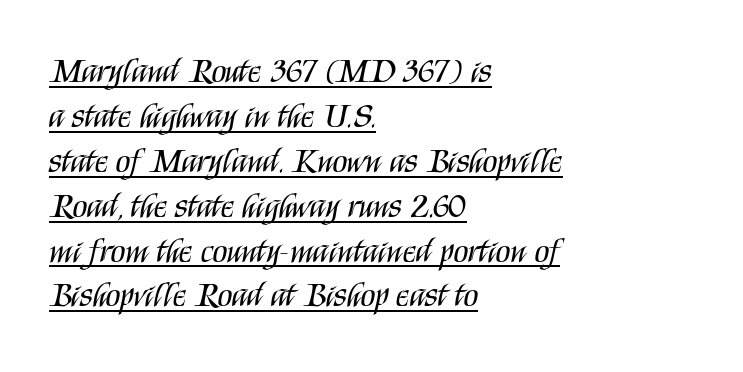
The rendering shows plain stroke endings on the letterforms — a sans-serif design. The line-height multiplier appears to be the usual default. Standard letterfit; no display-style spreading of the glyphs. Nothing heavy about these letters — not bold at all.
